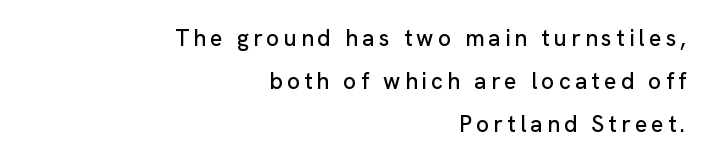
Q: Is the text italic (slanted)? A: No, it is upright.
Q: Is the text underlined? A: No.
Q: How is the paragraph aligned? A: Right-aligned.
